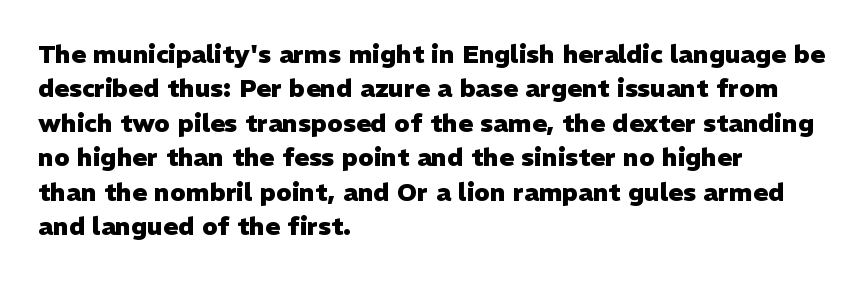
Plain, unruled lines of type. Italic: no, the glyphs are upright roman. The face used here has the dense, thick strokes of a bold. Compared with typical paragraphs, the rows here are spaced about the same. The paragraph has a hard left edge and a soft right edge. Here the glyphs are tracked normally, forming tight word shapes.
